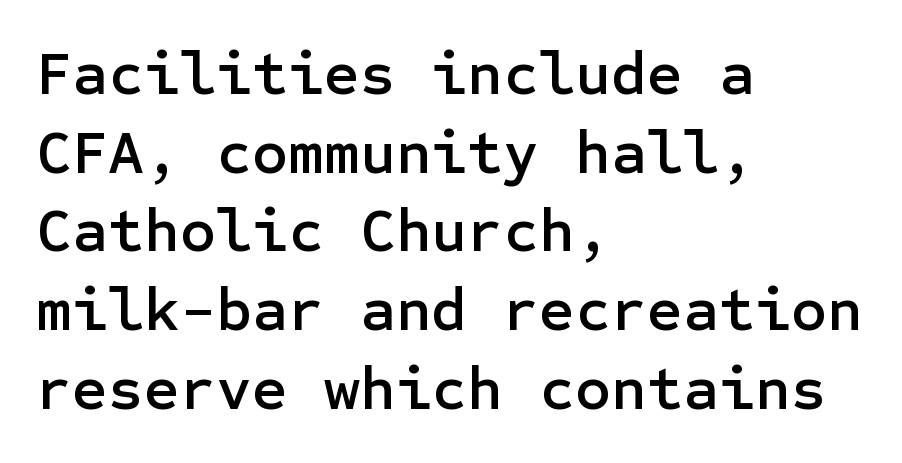
Q: Is the text italic (slanted)? A: No, it is upright.
Q: Is the typeface a serif or a sans-serif typeface? A: Sans-serif.
Q: Is the text underlined? A: No.
Q: How is the paragraph aligned? A: Left-aligned.
Q: Is the spacing between letters normal or unusually wide? A: Normal.
Q: Is the spacing between lines tight, normal or loose? A: Normal.
Q: Width (condensed, normal, or wide)? A: Normal.
Q: Stroke contrast? A: Low.
Q: x-height? A: Medium.
